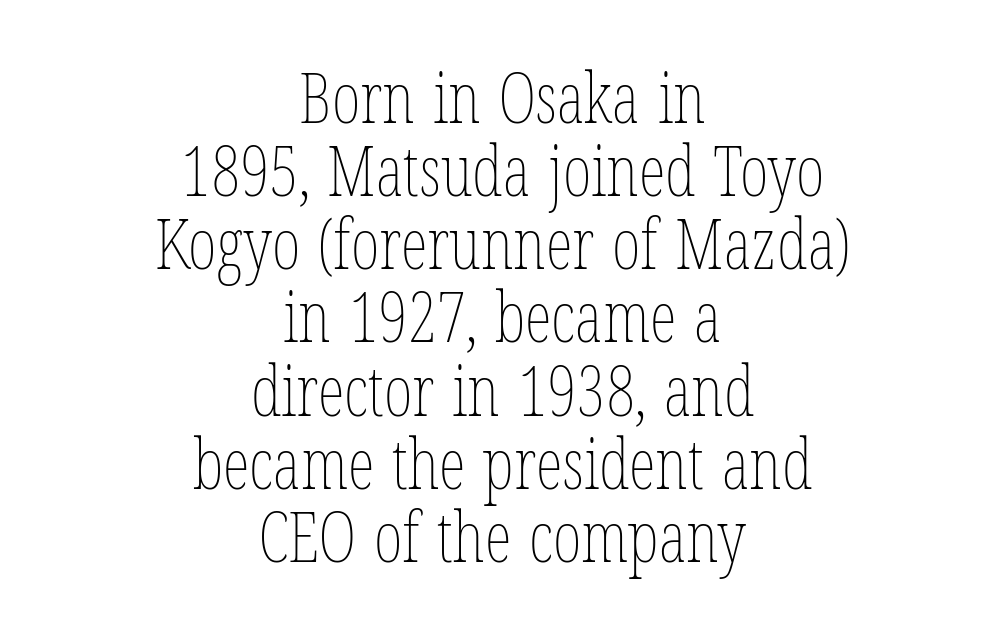
Letter spacing: default. Bold? No — there's no thickening of the strokes. Do the characters align in a grid? No, the font is proportional. Cramped leading. Centered paragraph, ragged on both sides.
